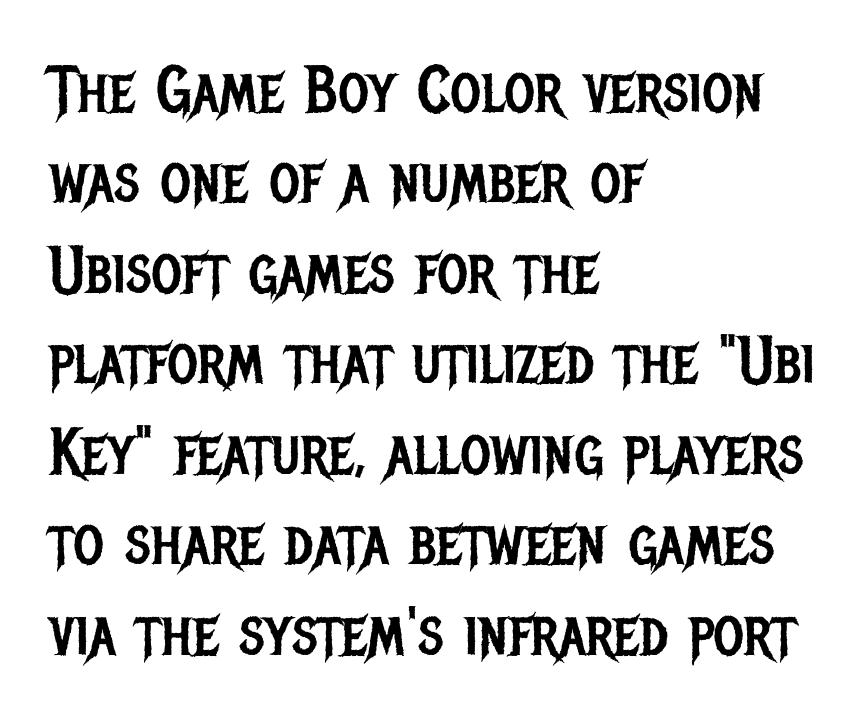
The type is set solid horizontally, with unmodified tracking. You can tell it's not italic because the verticals are truly vertical. These lines sit exactly where default settings would place them. Note: no serifs on the glyphs.
